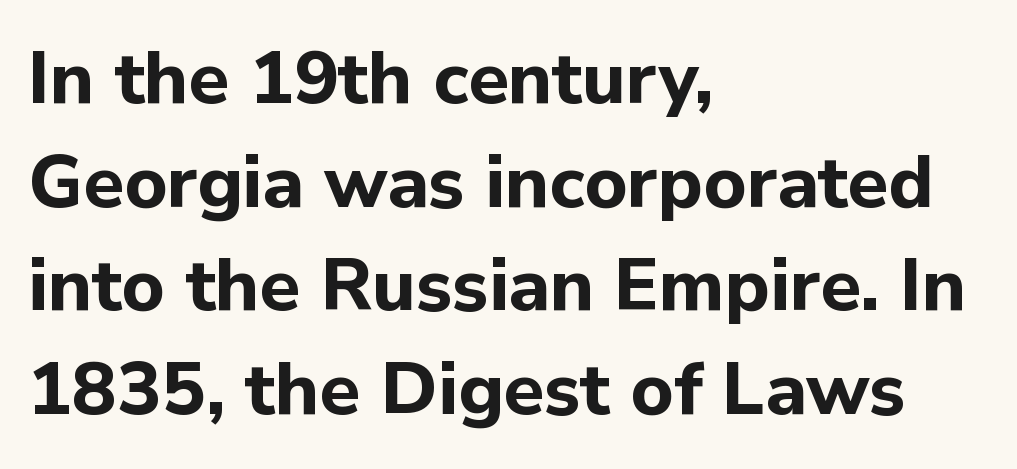
The image shows 74 px bold sans-serif type, upright; set left-aligned, normal line spacing (1.4x), normal letter spacing, not underlined; low stroke contrast and a medium x-height.
